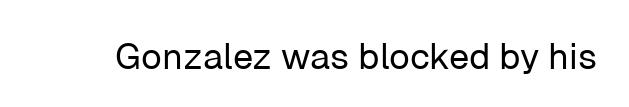
Q: Is the text bold? A: No.
Q: Is the text italic (slanted)? A: No, it is upright.
Q: Is the typeface a serif or a sans-serif typeface? A: Sans-serif.
Q: Is the text underlined? A: No.
Q: Is the spacing between letters normal or unusually wide? A: Normal.
Q: Width (condensed, normal, or wide)? A: Normal.
Q: Stroke contrast? A: Low.
Q: x-height? A: Medium.
Q: Monospaced? A: No.
